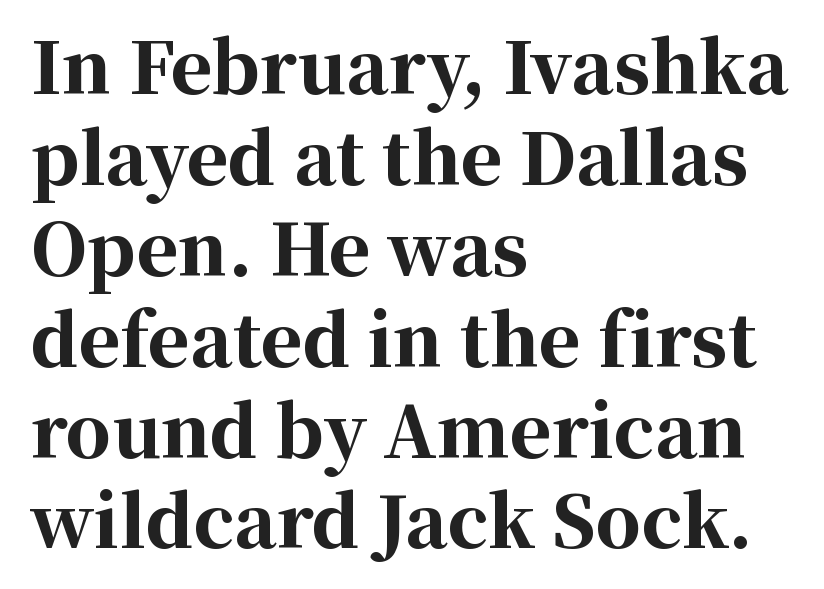
Nobody drew a line under any word here. Heft: maximum for text — a bold. A typesetter would mark this as roman, not italic. Students, observe: this is what conventionally led text looks like. The face used here is rendered with its standard letterfit.
